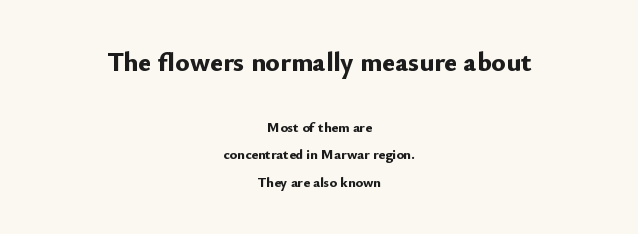
Q: Is the text bold? A: Yes.
Q: Is the text italic (slanted)? A: No, it is upright.
Q: Is the text underlined? A: No.
Q: How is the paragraph aligned? A: Centered.
Q: Is the spacing between letters normal or unusually wide? A: Normal.
Q: Is the spacing between lines tight, normal or loose? A: Loose.
Q: Which block of text is set in a larger size, the first (top) or the second (bottom)? A: The first (top) one.
